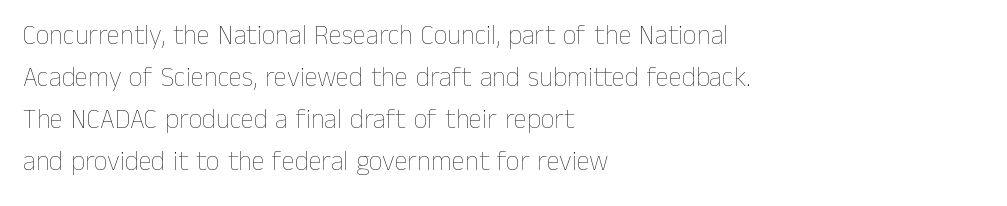
The image shows 27 px text type, upright; set left-aligned, normal line spacing (1.55x), normal letter spacing, not underlined.
